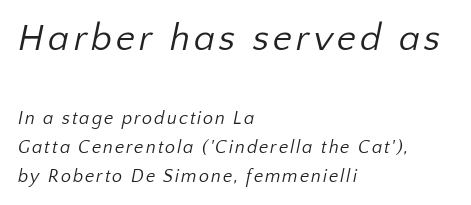
Q: Is the text bold? A: No.
Q: Is the typeface a serif or a sans-serif typeface? A: Sans-serif.
Q: Is the text underlined? A: No.
Q: How is the paragraph aligned? A: Left-aligned.
Q: Is the spacing between lines tight, normal or loose? A: Normal.
Q: Which block of text is set in a larger size, the first (top) or the second (bottom)? A: The first (top) one.
Q: Width (condensed, normal, or wide)? A: Normal.
Q: Stroke contrast? A: Low.
Q: x-height? A: Medium.
Q: Monospaced? A: No.
